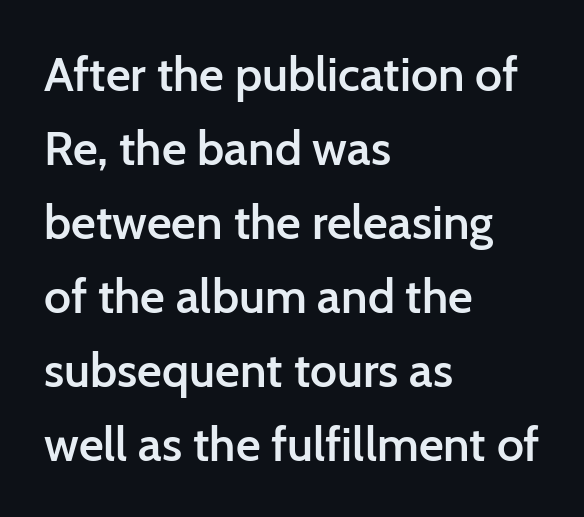
Q: Is the text bold? A: Semi-bold.
Q: Is the text italic (slanted)? A: No, it is upright.
Q: Is the typeface a serif or a sans-serif typeface? A: Sans-serif.
Q: Is the text underlined? A: No.
Q: How is the paragraph aligned? A: Left-aligned.
Q: Is the spacing between letters normal or unusually wide? A: Normal.
Q: Is the spacing between lines tight, normal or loose? A: Normal.
Q: Width (condensed, normal, or wide)? A: Normal.
Q: Stroke contrast? A: Low.
Q: x-height? A: Medium.
Q: Monospaced? A: No.
